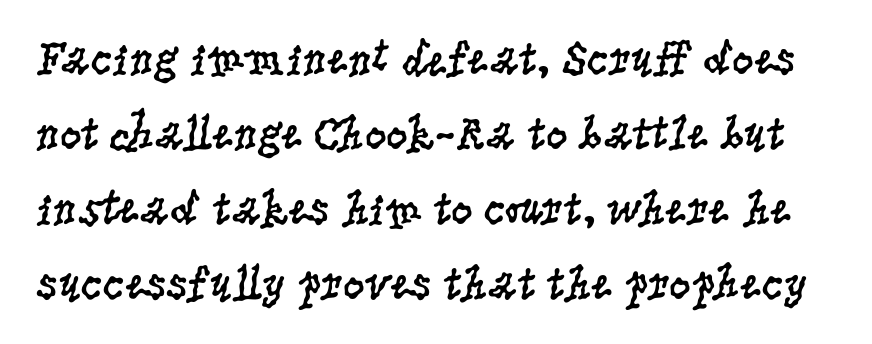
The image shows 48 px regular-weight, condensed serif type; set normal line spacing (1.56x), normal letter spacing, not underlined; low stroke contrast and a large x-height.
